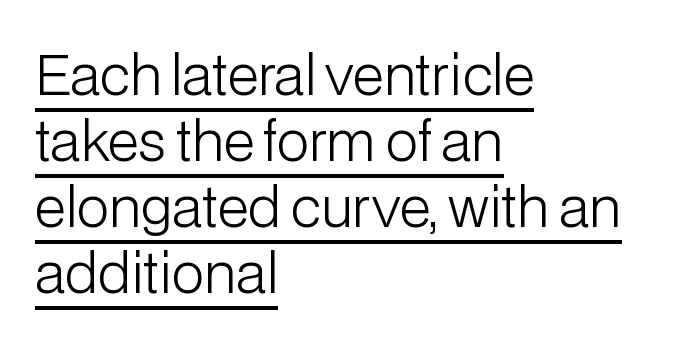
Q: Is the text bold? A: No.
Q: Is the text italic (slanted)? A: No, it is upright.
Q: Is the typeface a serif or a sans-serif typeface? A: Sans-serif.
Q: Is the text underlined? A: Yes.
Q: How is the paragraph aligned? A: Left-aligned.
Q: Is the spacing between letters normal or unusually wide? A: Normal.
Q: Width (condensed, normal, or wide)? A: Normal.
Q: Stroke contrast? A: Low.
Q: x-height? A: Medium.
Q: Monospaced? A: No.
